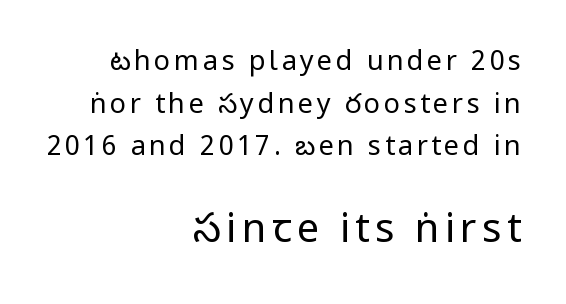
{"serif": "no", "italic": "no", "bold": "no", "weight": "regular", "width": "condensed", "stroke_contrast": "low", "x_height": "large", "monospaced": "no", "underline": "no", "align": "right", "line_spacing": "normal", "line_spacing_ratio": 1.58, "larger_block": "second", "size_ratio": 1.48, "glyph_px": 40}
